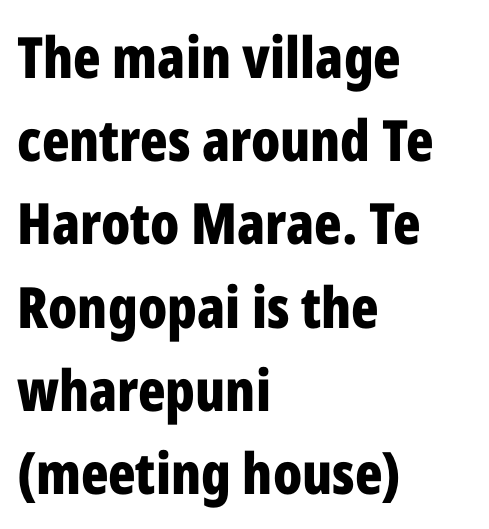
This sample uses plain, unmodified letter spacing. The rows are spaced the way most documents space them. The zone under the glyphs is completely vacant. The paragraph shown leans on its left margin. The rendering uses natural spacing where letterforms have individual widths.
